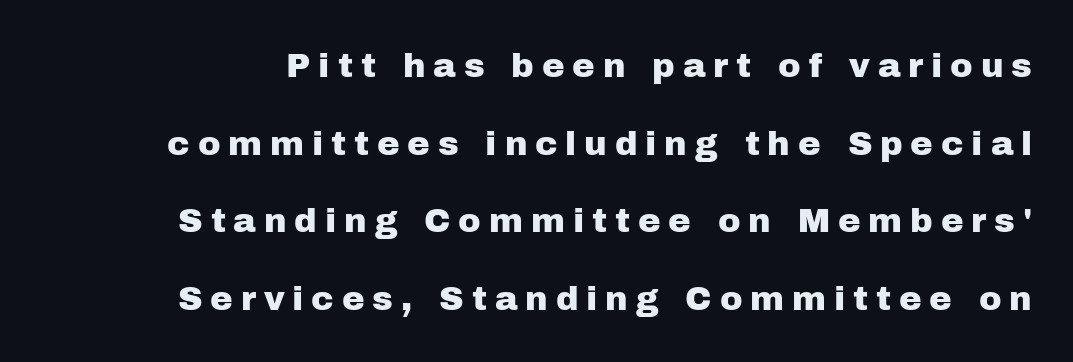
The image shows 34 px sans-serif type, upright; set loose line spacing (2.28x), unusually wide letter spacing (+0.23 em), not underlined; low stroke contrast and a medium x-height.
